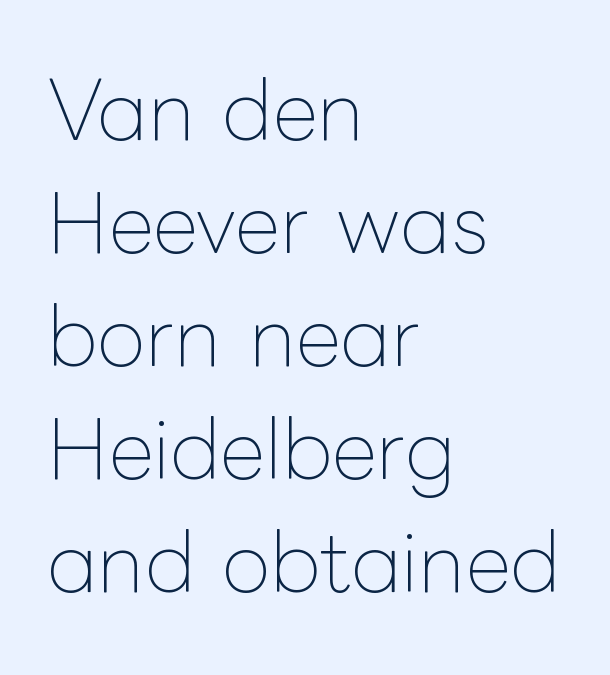
The image shows 79 px thin type, upright; set left-aligned, normal line spacing (1.43x), normal letter spacing, not underlined; low stroke contrast and a medium x-height.
